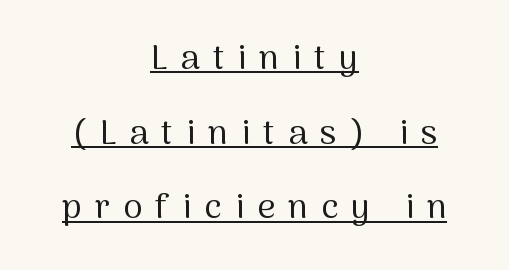
Q: Is the text bold? A: No.
Q: Is the text italic (slanted)? A: No, it is upright.
Q: Is the typeface a serif or a sans-serif typeface? A: Sans-serif.
Q: Is the text underlined? A: Yes.
Q: How is the paragraph aligned? A: Centered.
Q: Is the spacing between letters normal or unusually wide? A: Unusually wide.
Q: Is the spacing between lines tight, normal or loose? A: Loose.
Q: Width (condensed, normal, or wide)? A: Normal.
Q: Stroke contrast? A: Medium.
Q: x-height? A: Medium.
Q: Monospaced? A: No.
